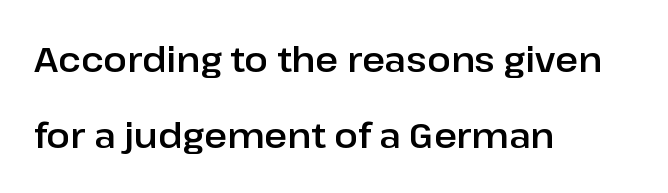
Q: Is the text italic (slanted)? A: No, it is upright.
Q: Is the typeface a serif or a sans-serif typeface? A: Sans-serif.
Q: Is the text underlined? A: No.
Q: How is the paragraph aligned? A: Left-aligned.
Q: Is the spacing between letters normal or unusually wide? A: Normal.
Q: Is the spacing between lines tight, normal or loose? A: Loose.
Q: Width (condensed, normal, or wide)? A: Normal.
Q: Stroke contrast? A: Low.
Q: x-height? A: Medium.
Q: Monospaced? A: No.
